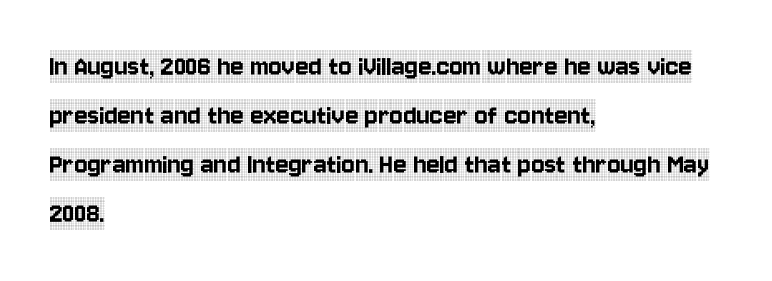
Q: Is the text italic (slanted)? A: No, it is upright.
Q: Is the typeface a serif or a sans-serif typeface? A: Serif.
Q: Is the text underlined? A: No.
Q: How is the paragraph aligned? A: Left-aligned.
Q: Is the spacing between letters normal or unusually wide? A: Normal.
Q: Is the spacing between lines tight, normal or loose? A: Normal.
Q: Width (condensed, normal, or wide)? A: Condensed.
Q: x-height? A: Large.
Q: Monospaced? A: No.
